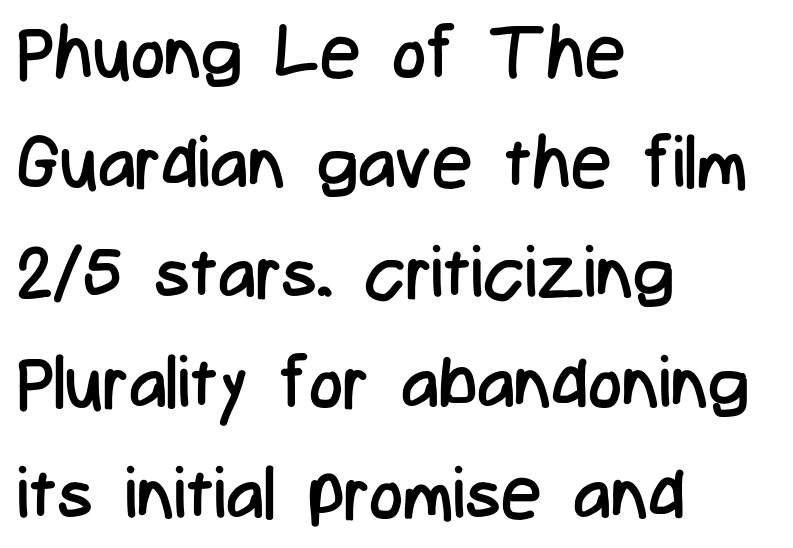
No letter is thick-stroked: the sample isn't bold. This sample uses a sans-serif face. Descender tails drop into unmarked territory. Typeset ragged right — the left edge is the straight one.
